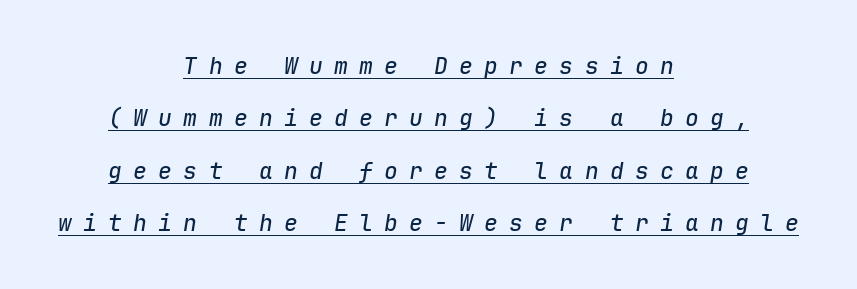
Between one letter and the next there's a generous, obvious gap. The rendering uses the underline text-decoration. Notice how the passage keeps no hard edge, just a central spine. The typography opts for an oblique posture over an upright one. Honestly, the rows look like they've been pulled way apart.
